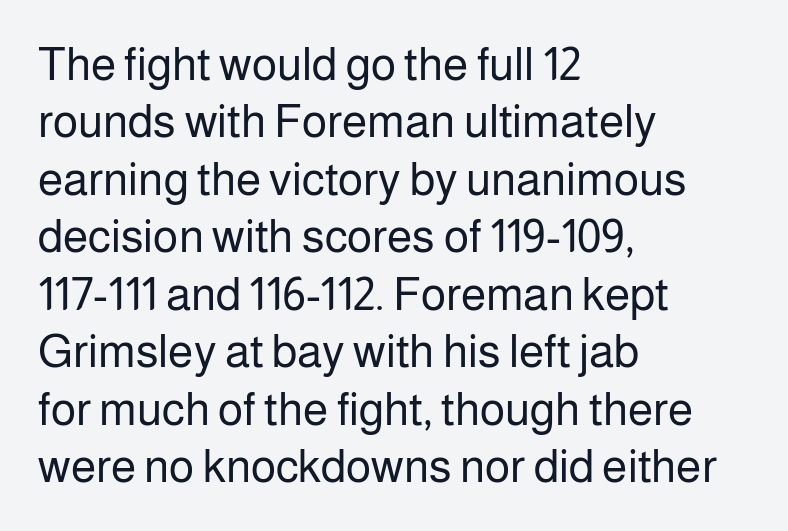
The image shows 46 px regular-weight sans-serif type, upright; set left-aligned, normal line spacing (1.25x), normal letter spacing, not underlined; low stroke contrast and a medium x-height.
